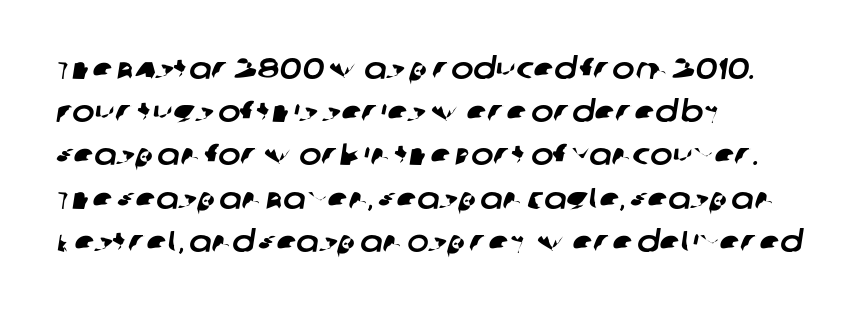
Q: Is the typeface a serif or a sans-serif typeface? A: Sans-serif.
Q: Is the text underlined? A: No.
Q: How is the paragraph aligned? A: Left-aligned.
Q: Is the spacing between letters normal or unusually wide? A: Normal.
Q: Is the spacing between lines tight, normal or loose? A: Normal.
Q: Width (condensed, normal, or wide)? A: Normal.
Q: Stroke contrast? A: Low.
Q: x-height? A: Large.
Q: Monospaced? A: No.
